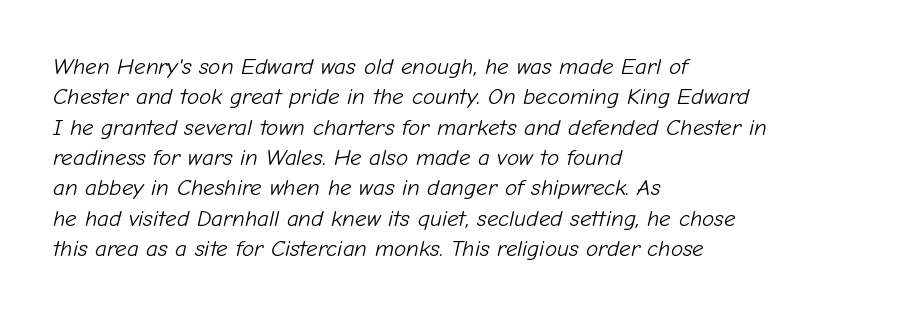
Q: Is the text bold? A: No.
Q: Is the text italic (slanted)? A: Yes, it leans right by about 12 degrees.
Q: Is the text underlined? A: No.
Q: How is the paragraph aligned? A: Left-aligned.
Q: Is the spacing between letters normal or unusually wide? A: Normal.
Q: Is the spacing between lines tight, normal or loose? A: Normal.
